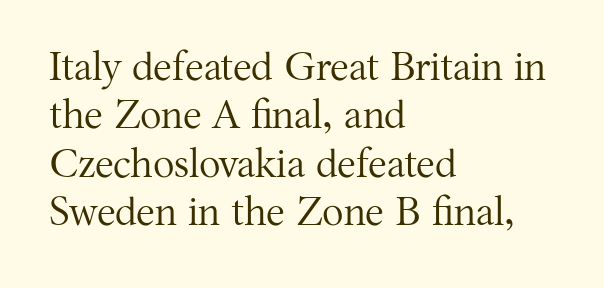
Q: Is the text bold? A: No.
Q: Is the text italic (slanted)? A: No, it is upright.
Q: Is the typeface a serif or a sans-serif typeface? A: Serif.
Q: Is the text underlined? A: No.
Q: How is the paragraph aligned? A: Left-aligned.
Q: Is the spacing between letters normal or unusually wide? A: Normal.
Q: Width (condensed, normal, or wide)? A: Normal.
Q: Stroke contrast? A: Medium.
Q: x-height? A: Medium.
Q: Monospaced? A: No.
